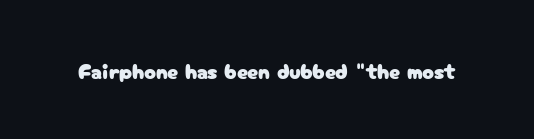
Q: Is the text italic (slanted)? A: No, it is upright.
Q: Is the text underlined? A: No.
Q: Is the spacing between letters normal or unusually wide? A: Normal.
